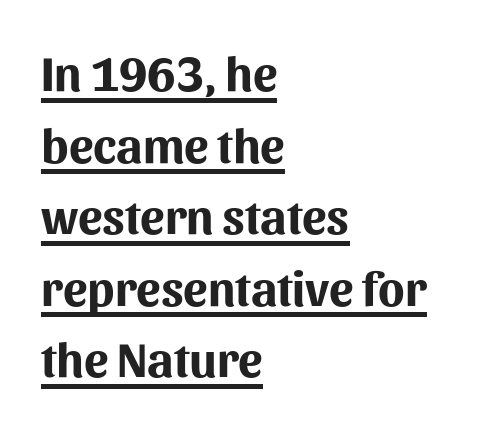
{"serif": "no", "italic": "no", "bold": "yes", "weight": "bold", "width": "normal", "stroke_contrast": "medium", "x_height": "medium", "monospaced": "no", "underline": "yes", "align": "left", "line_spacing": "normal", "line_spacing_ratio": 1.46, "letter_spacing": "normal", "letter_spacing_em": 0.0, "glyph_px": 49}
